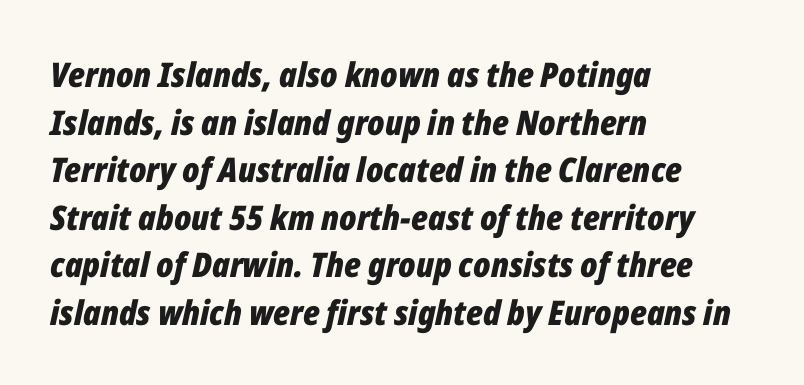
Q: Is the text bold? A: Yes.
Q: Is the text italic (slanted)? A: Yes, it leans right by about 12 degrees.
Q: Is the text underlined? A: No.
Q: How is the paragraph aligned? A: Left-aligned.
Q: Is the spacing between letters normal or unusually wide? A: Normal.
Q: Is the spacing between lines tight, normal or loose? A: Normal.
Q: Width (condensed, normal, or wide)? A: Condensed.
Q: Stroke contrast? A: Low.
Q: x-height? A: Medium.
Q: Monospaced? A: No.
